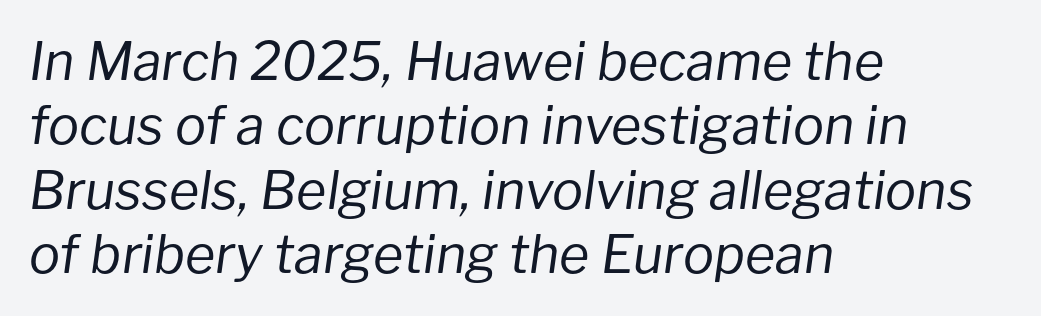
Proportional: the letters do not fall into vertical columns. Yep, that's italic — everything's leaning. The passage is arranged the way most books set body copy — flush left. The baseline area is clear. The typesetting does not lean heavy: it is not bold. Inter-character spacing is left at the font's built-in metrics.
